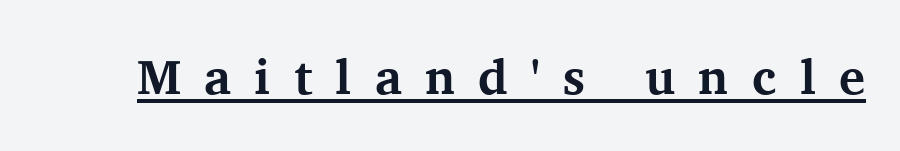
The image shows 49 px bold serif type, upright; set unusually wide letter spacing (+0.47 em), underlined; medium stroke contrast and a medium x-height.
